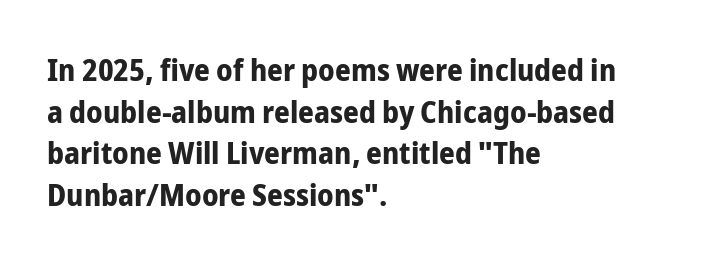
{"serif": "no", "italic": "no", "bold": "yes", "weight": "bold", "width": "condensed", "stroke_contrast": "low", "x_height": "medium", "monospaced": "no", "underline": "no", "align": "left", "line_spacing": "normal", "line_spacing_ratio": 1.34, "letter_spacing": "normal", "letter_spacing_em": 0.0, "glyph_px": 31}
